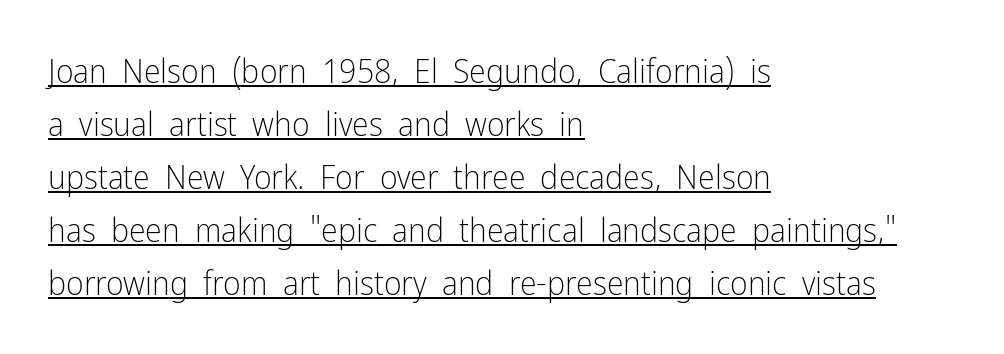
Tracking value appears to be zero — textbook default spacing. Looks like someone drew a line under every word here. Do the characters align in a grid? No, the font is proportional. This sample keeps an unexceptional amount of space between lines.
